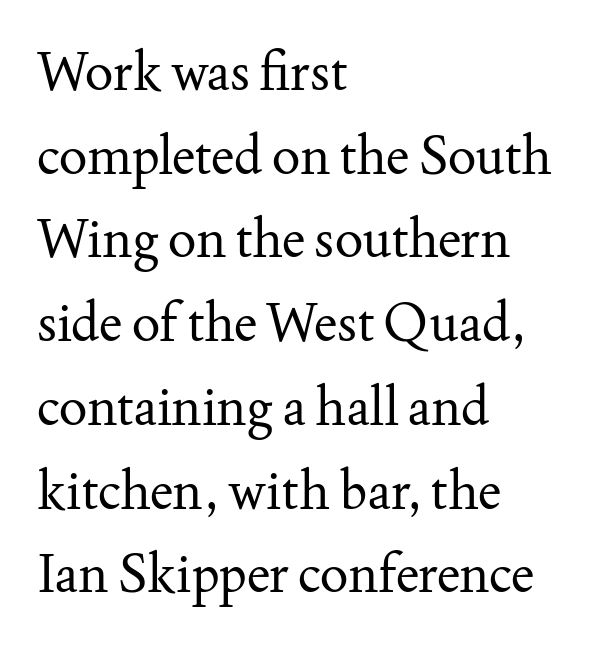
Bold? No — there's no thickening of the strokes. Each word holds together tightly as a unit, with standard inter-letter gaps. Unlike italic type, these characters show no tilt at all. Horizontal alignment here is leftward, the default for most running prose. Font category for this specimen: serif.
